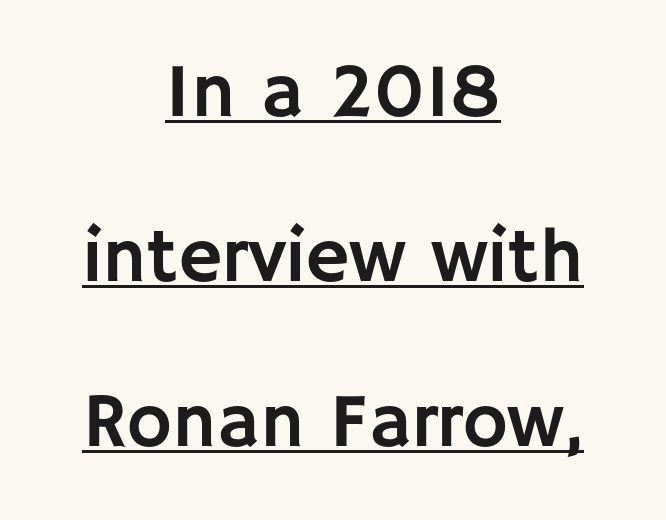
{"serif": "no", "italic": "no", "width": "normal", "stroke_contrast": "low", "x_height": "large", "monospaced": "no", "underline": "yes", "align": "center", "line_spacing": "loose", "line_spacing_ratio": 2.17, "letter_spacing": "normal", "letter_spacing_em": 0.0, "glyph_px": 76}
